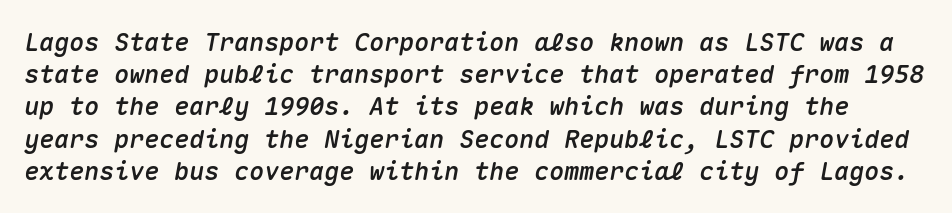
{"italic": "yes", "lean": "right", "slant_degrees": 10, "underline": "no", "line_spacing": "normal", "line_spacing_ratio": 1.29, "letter_spacing": "normal", "letter_spacing_em": 0.0, "glyph_px": 25}
